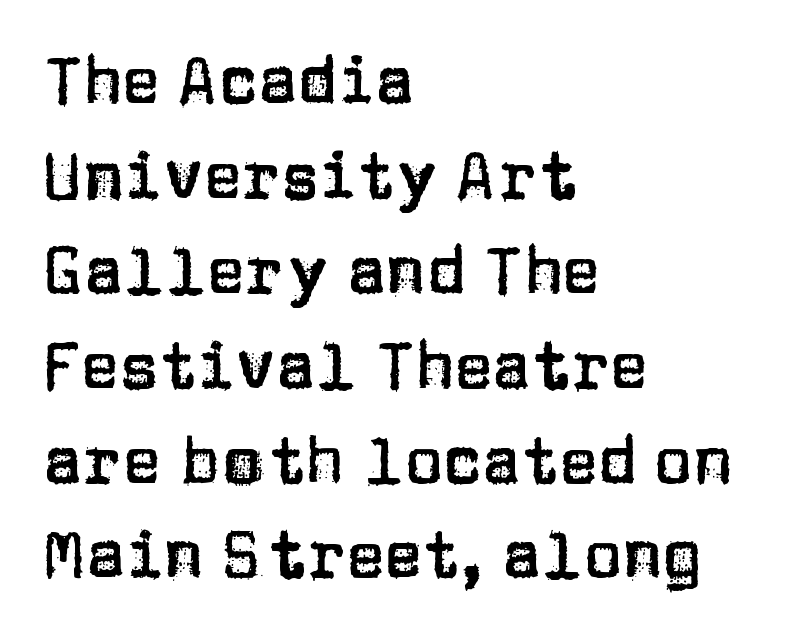
Q: Is the text italic (slanted)? A: No, it is upright.
Q: Is the typeface a serif or a sans-serif typeface? A: Sans-serif.
Q: Is the text underlined? A: No.
Q: How is the paragraph aligned? A: Left-aligned.
Q: Is the spacing between letters normal or unusually wide? A: Normal.
Q: Is the spacing between lines tight, normal or loose? A: Normal.
Q: Width (condensed, normal, or wide)? A: Normal.
Q: Stroke contrast? A: Low.
Q: x-height? A: Large.
Q: Monospaced? A: No.
